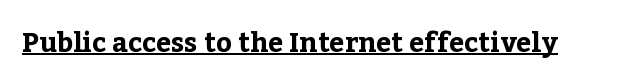
{"italic": "no", "bold": "yes", "underline": "yes", "letter_spacing": "normal", "letter_spacing_em": 0.0, "glyph_px": 27}
